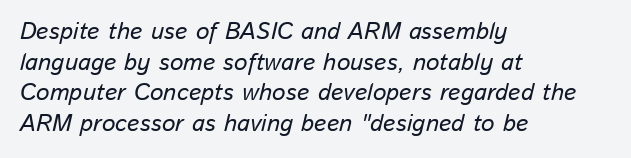
Q: Is the text italic (slanted)? A: Yes, it leans right by about 13 degrees.
Q: Is the text underlined? A: No.
Q: How is the paragraph aligned? A: Left-aligned.
Q: Is the spacing between letters normal or unusually wide? A: Normal.
Q: Is the spacing between lines tight, normal or loose? A: Normal.
